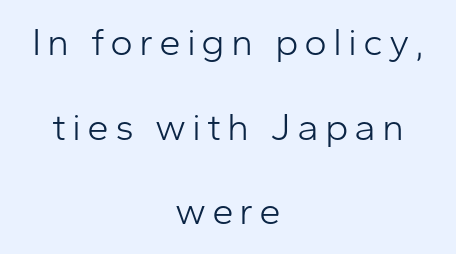
Q: Is the text bold? A: No.
Q: Is the text italic (slanted)? A: No, it is upright.
Q: Is the typeface a serif or a sans-serif typeface? A: Sans-serif.
Q: Is the text underlined? A: No.
Q: How is the paragraph aligned? A: Centered.
Q: Is the spacing between lines tight, normal or loose? A: Loose.
Q: Width (condensed, normal, or wide)? A: Normal.
Q: Stroke contrast? A: Low.
Q: x-height? A: Medium.
Q: Monospaced? A: No.
